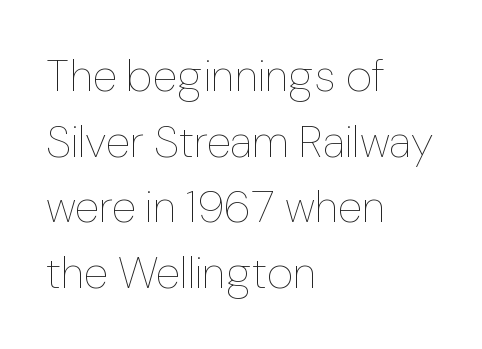
The rows are spaced the way most documents space them. The face used here is rendered with its standard letterfit. Weight class: somewhere from thin through regular. Underlining? Definitely not there. You could not count columns in this text — the font is proportionally spaced.
